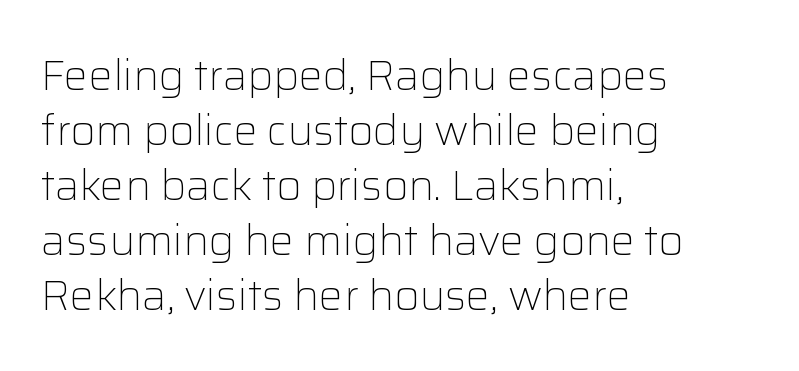
Horizontal alignment here is leftward, the default for most running prose. Glyph-to-glyph distance matches everyday printed text. Leading: standard. No letter is thick-stroked: the sample isn't bold. Each letter keeps its own natural width here, so spacing adapts to shape.
